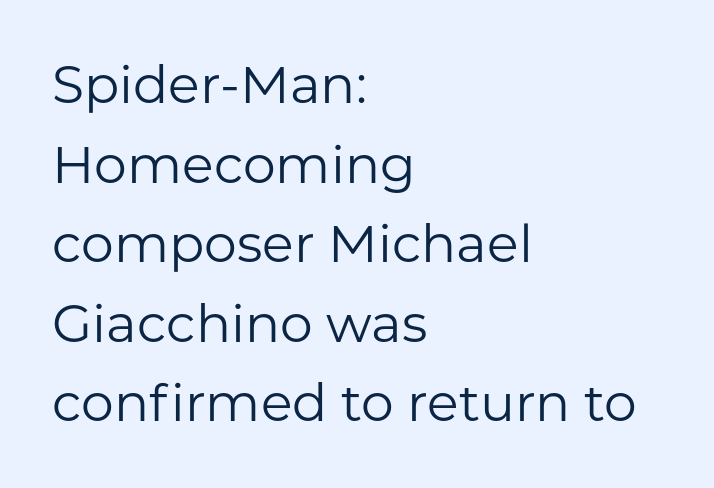
Q: Is the text bold? A: No.
Q: Is the text italic (slanted)? A: No, it is upright.
Q: Is the typeface a serif or a sans-serif typeface? A: Sans-serif.
Q: Is the text underlined? A: No.
Q: How is the paragraph aligned? A: Left-aligned.
Q: Is the spacing between letters normal or unusually wide? A: Normal.
Q: Is the spacing between lines tight, normal or loose? A: Normal.
Q: Width (condensed, normal, or wide)? A: Normal.
Q: Stroke contrast? A: Low.
Q: x-height? A: Medium.
Q: Monospaced? A: No.
